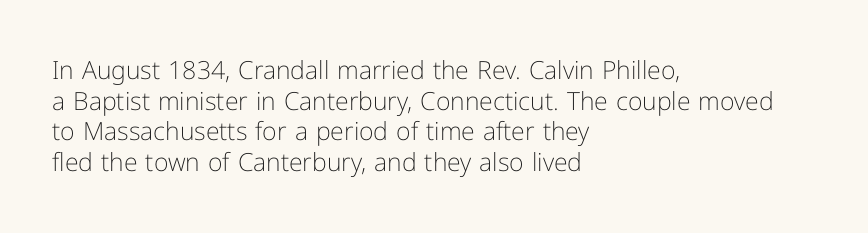
The image shows 25 px text type, upright; set left-aligned, line spacing 1.23x, normal letter spacing, not underlined.
